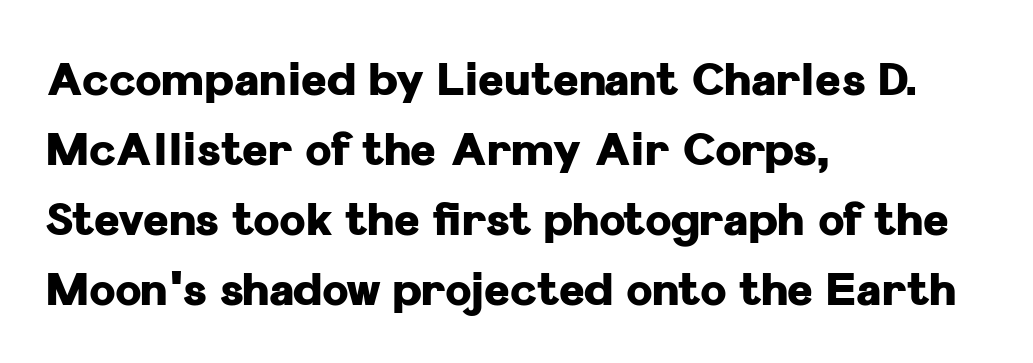
The image shows 44 px heavy sans-serif type, upright; set left-aligned, normal line spacing (1.59x), normal letter spacing, not underlined; low stroke contrast and a medium x-height.
